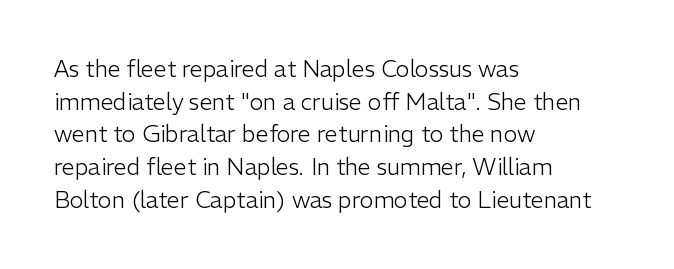
Q: Is the text bold? A: No.
Q: Is the text italic (slanted)? A: No, it is upright.
Q: Is the text underlined? A: No.
Q: How is the paragraph aligned? A: Left-aligned.
Q: Is the spacing between letters normal or unusually wide? A: Normal.
Q: Is the spacing between lines tight, normal or loose? A: Normal.
